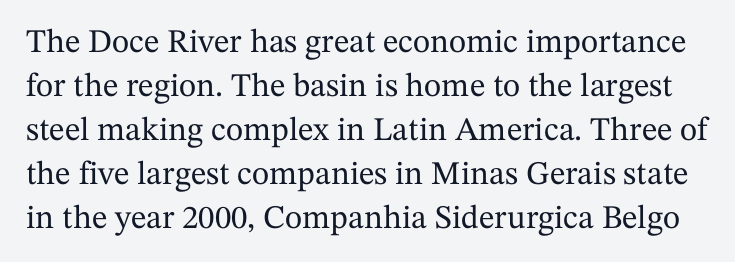
Short note: letters normally spaced. This sample uses a serif face. No italicization has been applied; the sample stays upright. Leading: standard. Any mark beneath the type? The region is blank. Proportional: the letters do not fall into vertical columns.
